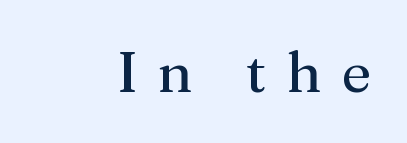
Q: Is the text bold? A: No.
Q: Is the text italic (slanted)? A: No, it is upright.
Q: Is the typeface a serif or a sans-serif typeface? A: Serif.
Q: Is the text underlined? A: No.
Q: Is the spacing between letters normal or unusually wide? A: Unusually wide.
Q: Width (condensed, normal, or wide)? A: Normal.
Q: Stroke contrast? A: Medium.
Q: x-height? A: Medium.
Q: Monospaced? A: No.
